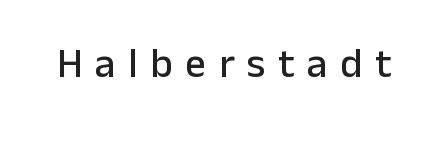
Q: Is the text italic (slanted)? A: No, it is upright.
Q: Is the typeface a serif or a sans-serif typeface? A: Sans-serif.
Q: Is the text underlined? A: No.
Q: Is the spacing between letters normal or unusually wide? A: Unusually wide.
Q: Width (condensed, normal, or wide)? A: Normal.
Q: Stroke contrast? A: Low.
Q: x-height? A: Medium.
Q: Monospaced? A: No.
